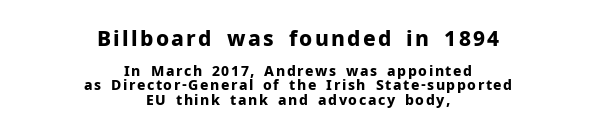
Q: Is the text bold? A: Yes.
Q: Is the text italic (slanted)? A: No, it is upright.
Q: Is the text underlined? A: No.
Q: How is the paragraph aligned? A: Centered.
Q: Is the spacing between lines tight, normal or loose? A: Tight.
Q: Which block of text is set in a larger size, the first (top) or the second (bottom)? A: The first (top) one.
